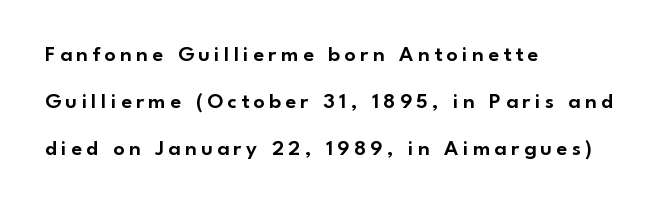
{"italic": "no", "underline": "no", "align": "left", "line_spacing": "loose", "line_spacing_ratio": 2.14, "letter_spacing": "wide", "letter_spacing_em": 0.2, "glyph_px": 22}
